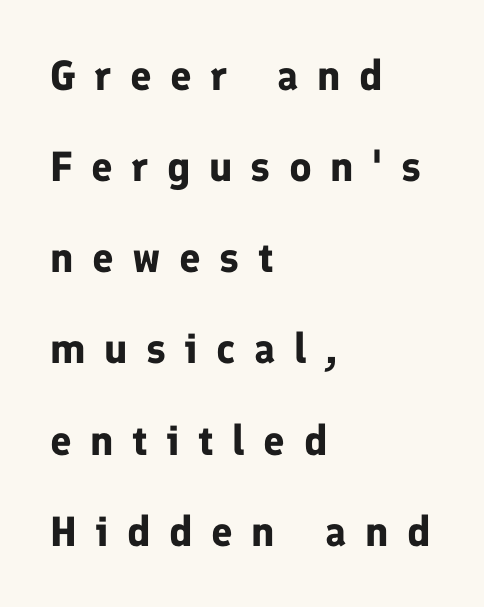
Q: Is the text bold? A: Yes.
Q: Is the text italic (slanted)? A: No, it is upright.
Q: Is the typeface a serif or a sans-serif typeface? A: Sans-serif.
Q: Is the text underlined? A: No.
Q: How is the paragraph aligned? A: Left-aligned.
Q: Is the spacing between letters normal or unusually wide? A: Unusually wide.
Q: Is the spacing between lines tight, normal or loose? A: Loose.
Q: Width (condensed, normal, or wide)? A: Normal.
Q: Stroke contrast? A: Low.
Q: x-height? A: Medium.
Q: Monospaced? A: No.
